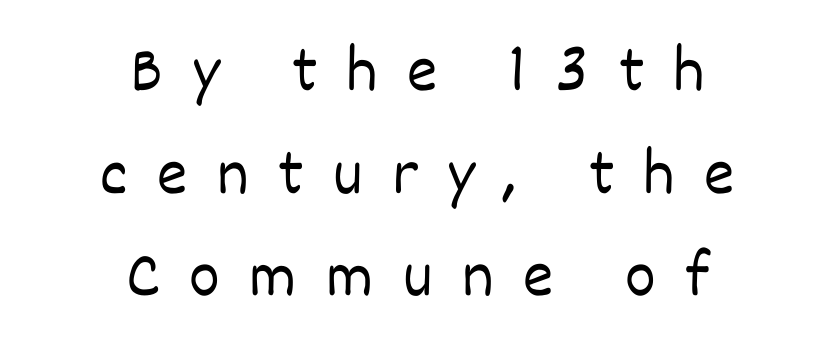
Q: Is the text bold? A: No.
Q: Is the text italic (slanted)? A: No, it is upright.
Q: Is the text underlined? A: No.
Q: How is the paragraph aligned? A: Centered.
Q: Is the spacing between letters normal or unusually wide? A: Unusually wide.
Q: Is the spacing between lines tight, normal or loose? A: Normal.
Q: Width (condensed, normal, or wide)? A: Normal.
Q: Stroke contrast? A: Low.
Q: x-height? A: Large.
Q: Monospaced? A: No.
